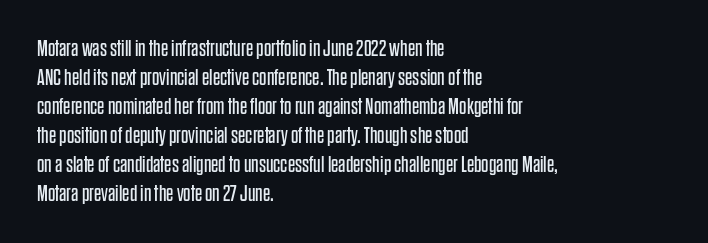
Q: Is the text bold? A: No.
Q: Is the text italic (slanted)? A: No, it is upright.
Q: Is the text underlined? A: No.
Q: How is the paragraph aligned? A: Left-aligned.
Q: Is the spacing between letters normal or unusually wide? A: Normal.
Q: Is the spacing between lines tight, normal or loose? A: Normal.
